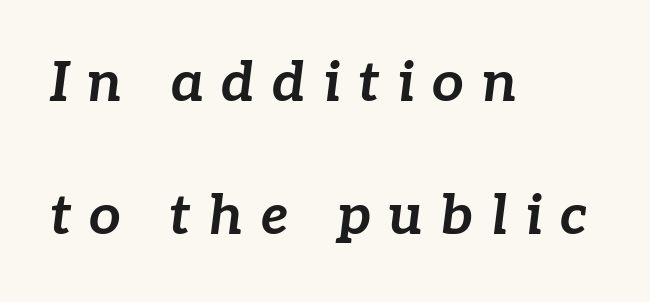
The image shows 56 px bold type, italic (leaning right); set left-aligned, loose line spacing (2.38x), unusually wide letter spacing (+0.31 em), not underlined; low stroke contrast and a medium x-height.
